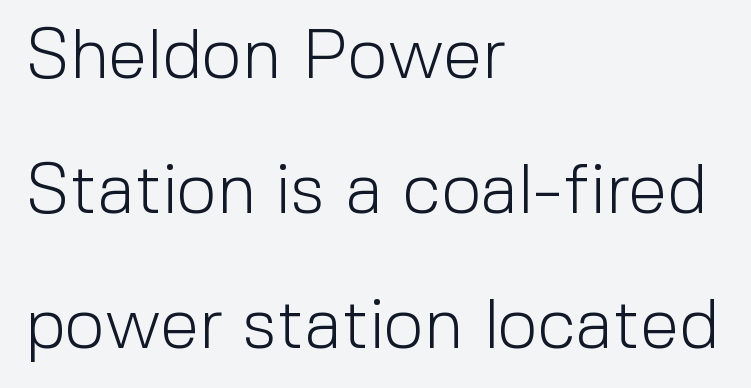
The rag falls on the right side of this text block. Each letter keeps its own natural width here, so spacing adapts to shape. Underlining? Definitely not there. Stroke terminals: plain, sans-serif. Unlike italic type, these characters show no tilt at all.
